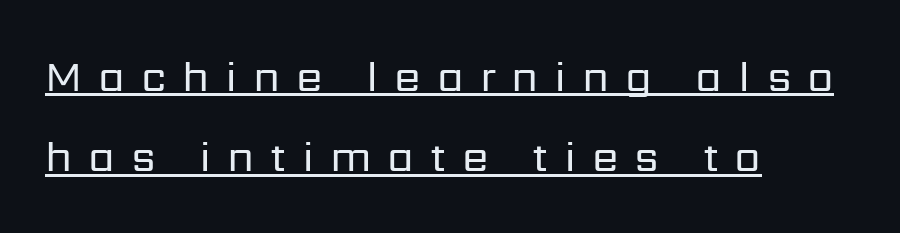
Q: Is the text bold? A: No.
Q: Is the text italic (slanted)? A: No, it is upright.
Q: Is the typeface a serif or a sans-serif typeface? A: Sans-serif.
Q: Is the text underlined? A: Yes.
Q: How is the paragraph aligned? A: Left-aligned.
Q: Is the spacing between letters normal or unusually wide? A: Unusually wide.
Q: Width (condensed, normal, or wide)? A: Normal.
Q: Stroke contrast? A: Low.
Q: x-height? A: Medium.
Q: Monospaced? A: No.
